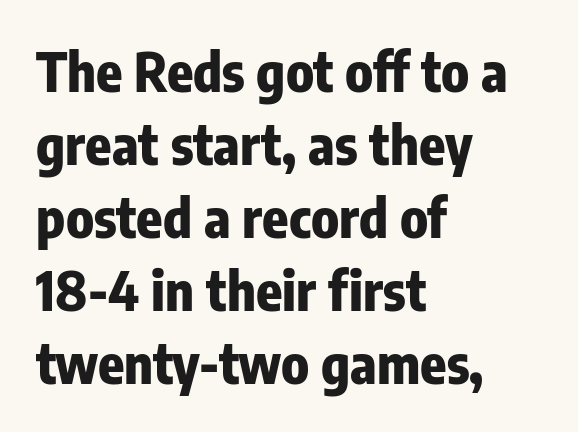
Caption: bold face, heavy strokes. Letters rest on an invisible, unmarked baseline. The type sits square on the baseline with zero lean. The face used here is proportionally spaced, like ordinary book or web type.
